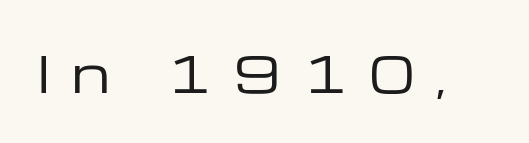
Anything drawn beneath the words? Only blank space. Is this a fixed-width face? No — the glyphs have proportional, varying widths. Notice how the stems are strictly vertical — no italics here. The letters look calm and open, with moderate or lighter stems.
